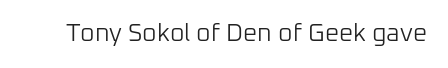
The image shows 25 px text type, upright; set normal letter spacing, not underlined.
